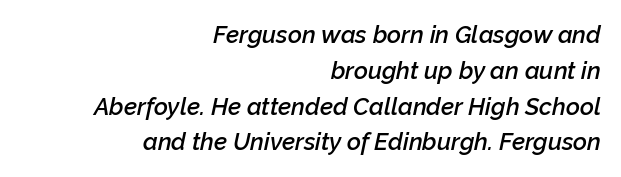
Q: Is the text bold? A: Semi-bold.
Q: Is the text italic (slanted)? A: Yes, it leans right by about 12 degrees.
Q: Is the text underlined? A: No.
Q: How is the paragraph aligned? A: Right-aligned.
Q: Is the spacing between letters normal or unusually wide? A: Normal.
Q: Is the spacing between lines tight, normal or loose? A: Normal.
